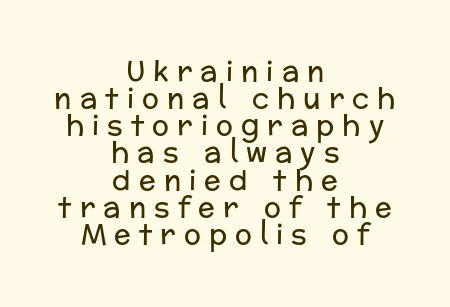
Q: Is the text bold? A: No.
Q: Is the text italic (slanted)? A: No, it is upright.
Q: Is the typeface a serif or a sans-serif typeface? A: Sans-serif.
Q: Is the text underlined? A: No.
Q: How is the paragraph aligned? A: Centered.
Q: Is the spacing between letters normal or unusually wide? A: Unusually wide.
Q: Is the spacing between lines tight, normal or loose? A: Tight.
Q: Width (condensed, normal, or wide)? A: Normal.
Q: Stroke contrast? A: Low.
Q: x-height? A: Medium.
Q: Monospaced? A: No.
